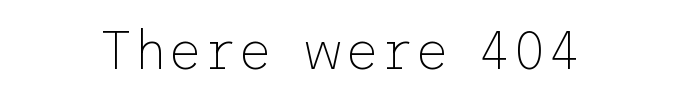
Q: Is the text bold? A: No.
Q: Is the text italic (slanted)? A: No, it is upright.
Q: Is the typeface a serif or a sans-serif typeface? A: Sans-serif.
Q: Is the text underlined? A: No.
Q: Is the spacing between letters normal or unusually wide? A: Normal.
Q: Width (condensed, normal, or wide)? A: Normal.
Q: Stroke contrast? A: Low.
Q: x-height? A: Medium.
